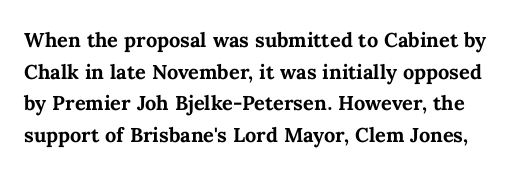
Q: Is the text bold? A: Yes.
Q: Is the text italic (slanted)? A: No, it is upright.
Q: Is the text underlined? A: No.
Q: Is the spacing between letters normal or unusually wide? A: Normal.
Q: Is the spacing between lines tight, normal or loose? A: Normal.
